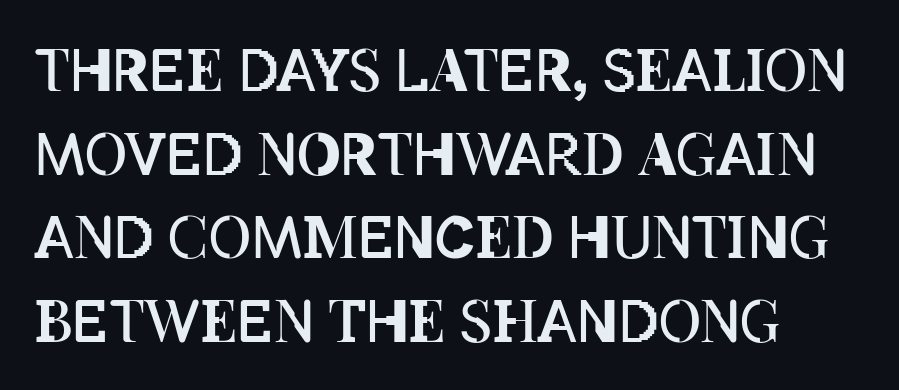
The image shows 58 px regular-weight, condensed type, upright; set left-aligned, normal line spacing (1.44x), normal letter spacing, not underlined; low stroke contrast and a large x-height.
